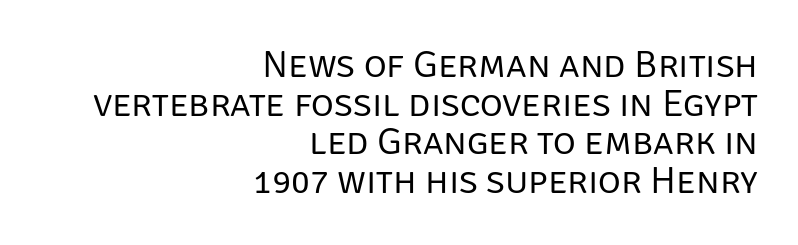
Q: Is the text bold? A: No.
Q: Is the text italic (slanted)? A: No, it is upright.
Q: Is the typeface a serif or a sans-serif typeface? A: Sans-serif.
Q: Is the text underlined? A: No.
Q: How is the paragraph aligned? A: Right-aligned.
Q: Is the spacing between letters normal or unusually wide? A: Normal.
Q: Is the spacing between lines tight, normal or loose? A: Tight.
Q: Width (condensed, normal, or wide)? A: Normal.
Q: Stroke contrast? A: Low.
Q: x-height? A: Large.
Q: Monospaced? A: No.
